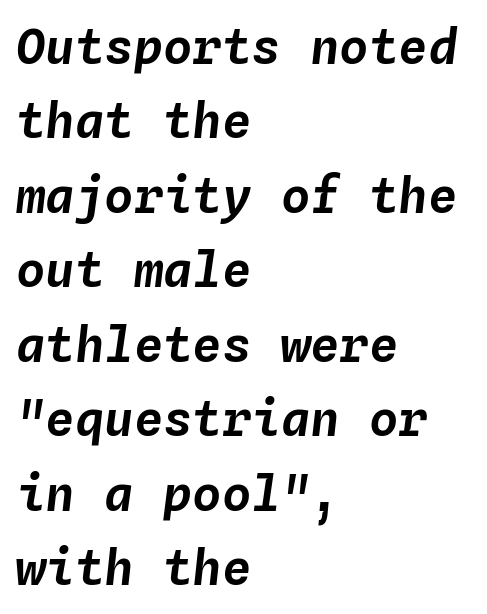
Q: Is the text italic (slanted)? A: Yes, it leans right by about 4 degrees.
Q: Is the text underlined? A: No.
Q: How is the paragraph aligned? A: Left-aligned.
Q: Is the spacing between letters normal or unusually wide? A: Normal.
Q: Is the spacing between lines tight, normal or loose? A: Normal.
Q: Width (condensed, normal, or wide)? A: Normal.
Q: Stroke contrast? A: Low.
Q: x-height? A: Medium.
Q: Monospaced? A: Yes.
